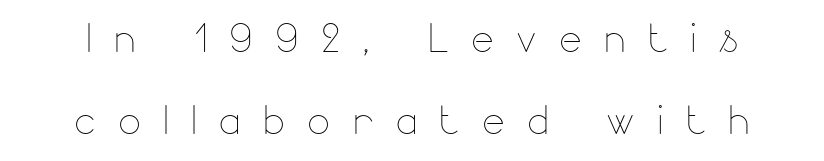
The specimen reads as upright at a glance. This block has exactly the height ordinary leading produces. Clear beneath every line of the passage. Someone cranked the tracking dial way up on this one. You could not count columns in this text — the font is proportionally spaced. Stems here are at most as thick as an everyday book face.
